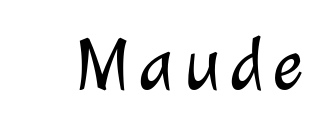
A typesetter would call this proportional, since set widths differ per character. Beneath every word, the page is bare. The strokes are not fattened; the text isn't bold. The type family on display is of the sans-serif kind.
